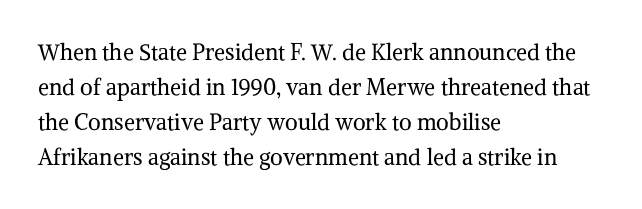
Q: Is the text bold? A: No.
Q: Is the text italic (slanted)? A: No, it is upright.
Q: Is the text underlined? A: No.
Q: How is the paragraph aligned? A: Left-aligned.
Q: Is the spacing between letters normal or unusually wide? A: Normal.
Q: Is the spacing between lines tight, normal or loose? A: Normal.
